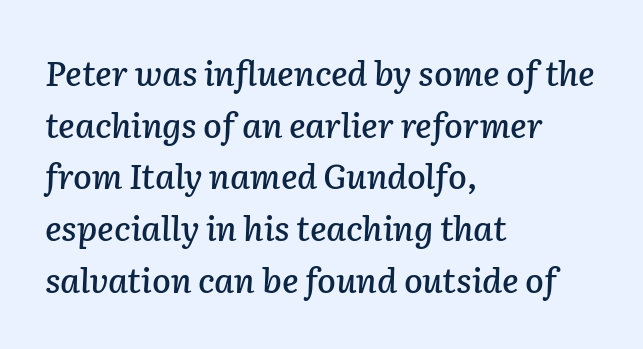
Does extra space separate the letters? No, they use regular spacing. The space beneath each line is pristine and unruled. These lines stack with their left ends in a neat column. When letters slant like this, we call the style italic. Proportional: the letters do not fall into vertical columns. How would I describe the line gaps? Plain and ordinary.
